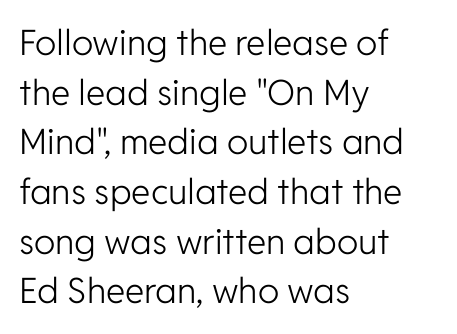
{"serif": "no", "italic": "no", "bold": "no", "weight": "light", "width": "normal", "stroke_contrast": "low", "x_height": "medium", "monospaced": "no", "underline": "no", "align": "left", "line_spacing": "normal", "line_spacing_ratio": 1.42, "letter_spacing": "normal", "letter_spacing_em": 0.0, "glyph_px": 35}
